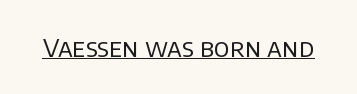
The image shows 25 px text type, upright; set normal letter spacing, underlined.
